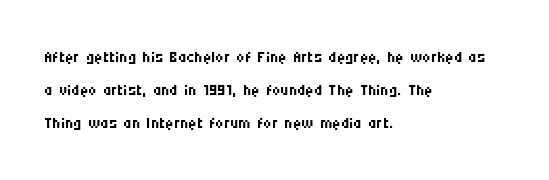
{"italic": "no", "bold": "no", "underline": "no", "align": "left", "line_spacing": "normal", "line_spacing_ratio": 1.43, "letter_spacing": "normal", "letter_spacing_em": 0.0, "glyph_px": 23}
